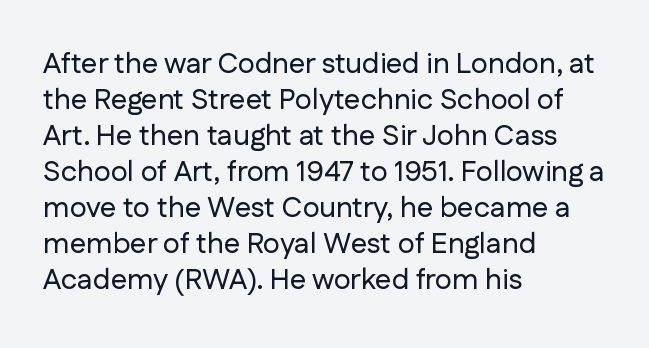
The image shows 29 px sans-serif type, upright; set left-aligned, line spacing 1.24x, normal letter spacing, not underlined; low stroke contrast and a medium x-height.
